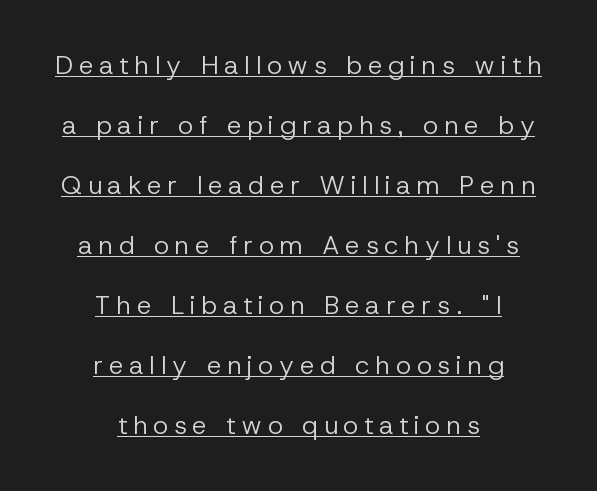
The image shows 26 px text type, upright; set centered, loose line spacing (2.31x), unusually wide letter spacing (+0.22 em), underlined.
